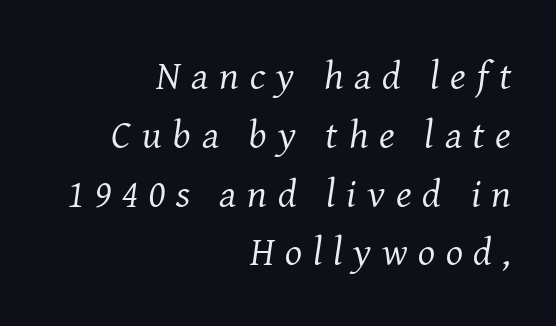
Summary of vertical rhythm: regular, with standard interline spacing. Which margin do the lines hug? The right one — the left edge is uneven. The weight tops out at a normal text grade. Decoration check: the copy has no underline. Is this a fixed-width face? No — the glyphs have proportional, varying widths.
